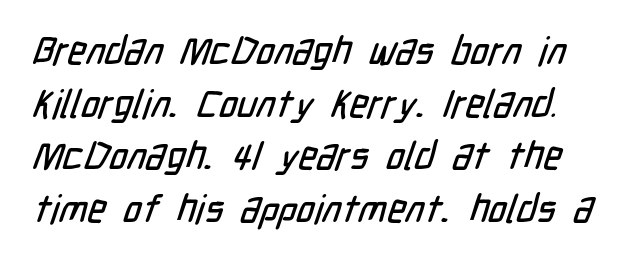
Q: Is the typeface a serif or a sans-serif typeface? A: Sans-serif.
Q: Is the text underlined? A: No.
Q: Is the spacing between letters normal or unusually wide? A: Normal.
Q: Is the spacing between lines tight, normal or loose? A: Normal.
Q: Width (condensed, normal, or wide)? A: Condensed.
Q: Stroke contrast? A: Low.
Q: x-height? A: Medium.
Q: Monospaced? A: No.
